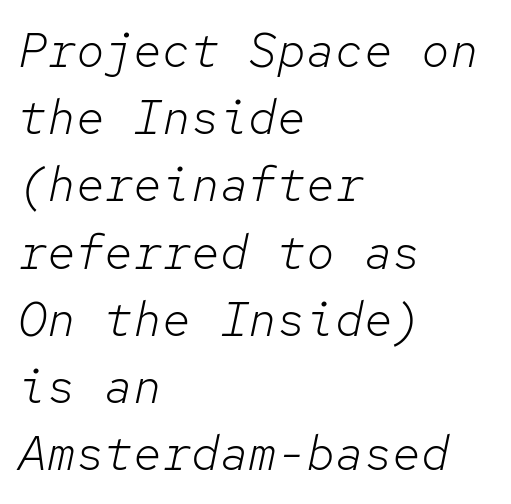
{"italic": "yes", "lean": "right", "slant_degrees": 12, "bold": "no", "weight": "light", "width": "normal", "stroke_contrast": "low", "x_height": "medium", "monospaced": "yes", "underline": "no", "align": "left", "line_spacing": "normal", "line_spacing_ratio": 1.4, "letter_spacing": "normal", "letter_spacing_em": 0.0, "glyph_px": 48}
